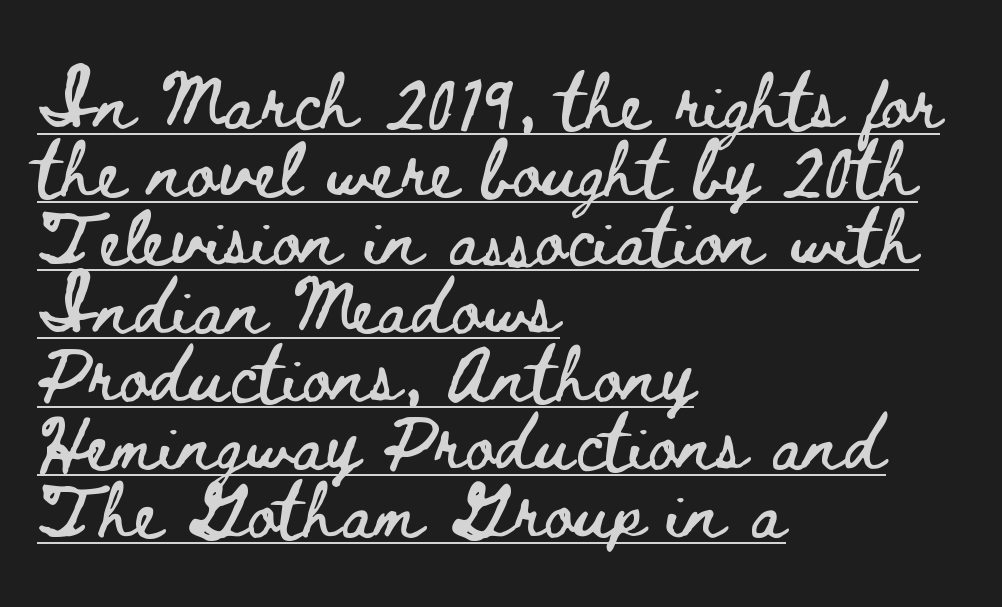
{"width": "wide", "stroke_contrast": "low", "x_height": "small", "monospaced": "no", "underline": "yes", "align": "left", "line_spacing_ratio": 1.24, "letter_spacing": "normal", "letter_spacing_em": 0.0, "glyph_px": 55}
